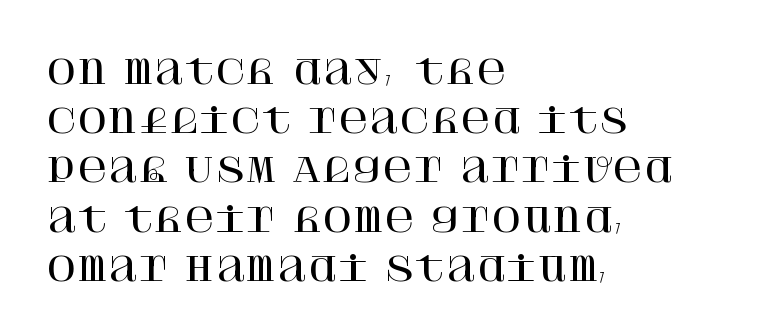
Q: Is the text italic (slanted)? A: No, it is upright.
Q: Is the typeface a serif or a sans-serif typeface? A: Serif.
Q: Is the text underlined? A: No.
Q: How is the paragraph aligned? A: Left-aligned.
Q: Is the spacing between letters normal or unusually wide? A: Normal.
Q: Is the spacing between lines tight, normal or loose? A: Normal.
Q: Width (condensed, normal, or wide)? A: Normal.
Q: Stroke contrast? A: High.
Q: x-height? A: Large.
